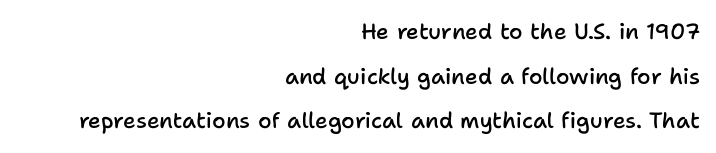
A typesetter would call this zero additional tracking. Unlike italic type, these characters show no tilt at all. Anything drawn beneath the words? Only blank space. The letters are semibold — heavier than regular but short of a full bold. Notice how the passage keeps a crisp vertical edge on the right only. Reading down the column, the eye jumps a long way to each next line.
